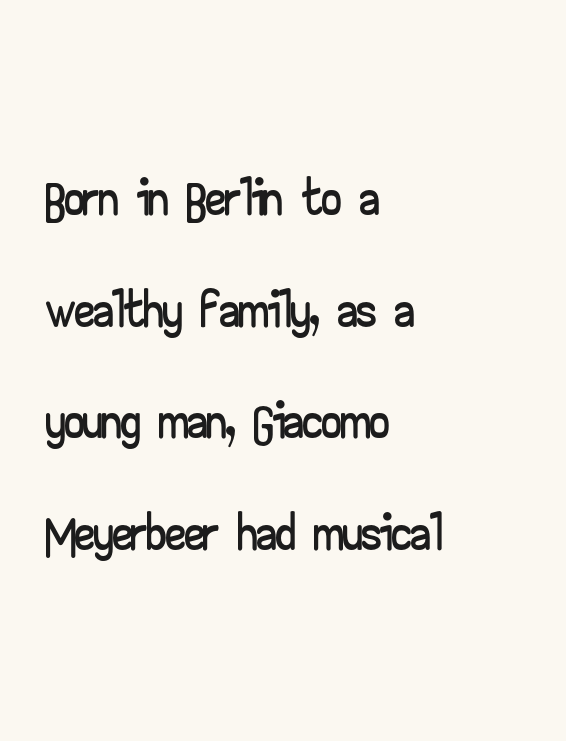
Vertical strokes here are truly vertical. In CSS terms this would be text-align: left. A typesetter would call this leading conventional body-copy spacing. The words here are not underlined.
